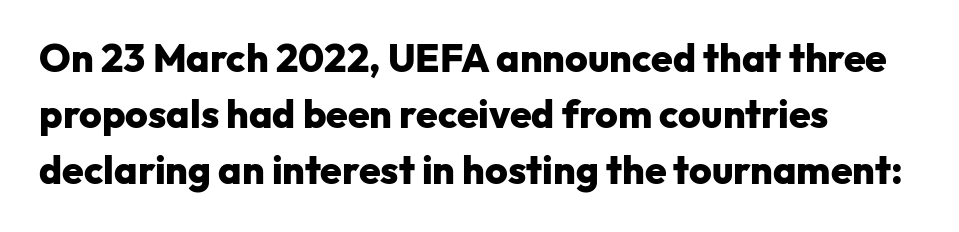
The image shows 39 px heavy sans-serif type, upright; set left-aligned, normal line spacing (1.43x), normal letter spacing, not underlined; low stroke contrast and a medium x-height.
